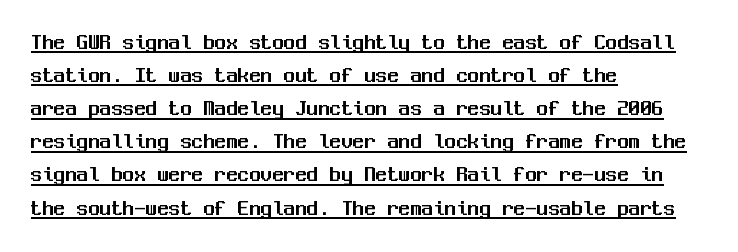
{"italic": "no", "underline": "yes", "align": "left", "line_spacing": "normal", "line_spacing_ratio": 1.44, "letter_spacing": "normal", "letter_spacing_em": 0.0, "glyph_px": 23}
